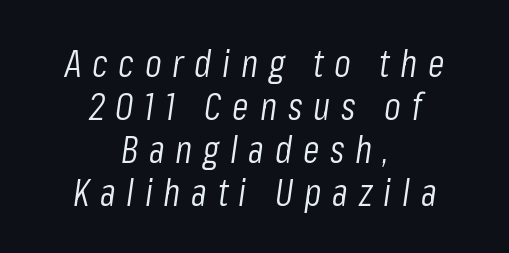
The image shows 38 px light, condensed type, italic (leaning right); set centered, tight line spacing (1.13x), unusually wide letter spacing (+0.28 em), not underlined; low stroke contrast and a medium x-height.
